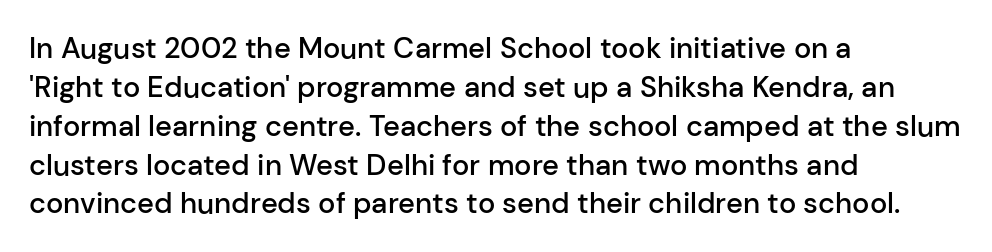
Q: Is the text bold? A: Semi-bold.
Q: Is the text italic (slanted)? A: No, it is upright.
Q: Is the typeface a serif or a sans-serif typeface? A: Sans-serif.
Q: Is the text underlined? A: No.
Q: How is the paragraph aligned? A: Left-aligned.
Q: Is the spacing between letters normal or unusually wide? A: Normal.
Q: Is the spacing between lines tight, normal or loose? A: Normal.
Q: Width (condensed, normal, or wide)? A: Normal.
Q: Stroke contrast? A: Low.
Q: x-height? A: Medium.
Q: Monospaced? A: No.
